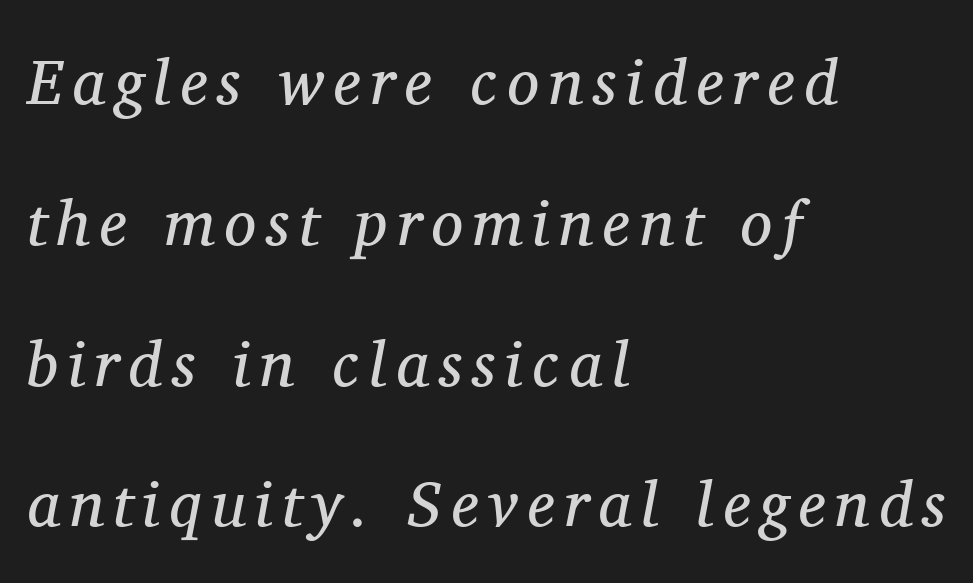
{"serif": "yes", "italic": "yes", "lean": "right", "slant_degrees": 11, "bold": "no", "weight": "regular", "width": "normal", "stroke_contrast": "medium", "x_height": "medium", "monospaced": "no", "underline": "no", "align": "left", "line_spacing": "loose", "line_spacing_ratio": 2.2, "glyph_px": 64}
